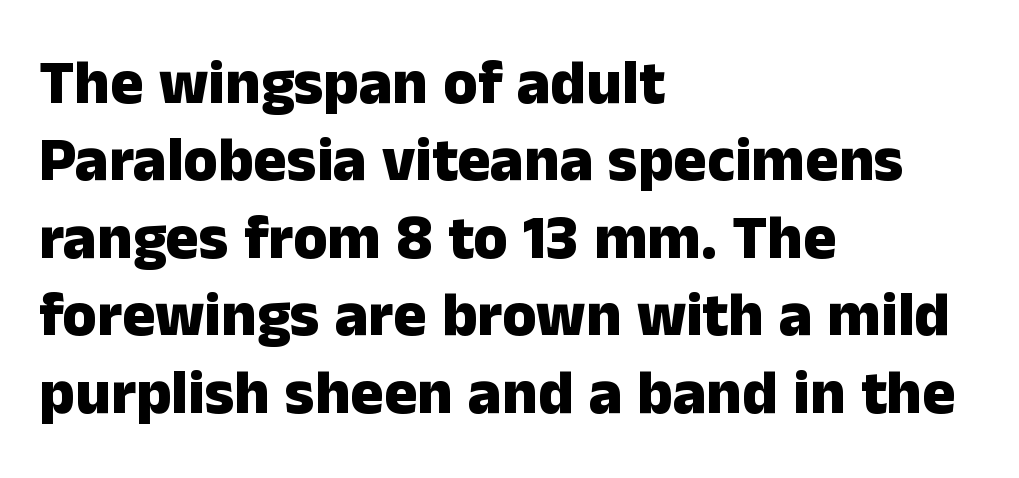
{"serif": "no", "italic": "no", "bold": "yes", "weight": "heavy", "width": "normal", "stroke_contrast": "low", "x_height": "medium", "monospaced": "no", "underline": "no", "align": "left", "line_spacing": "normal", "line_spacing_ratio": 1.25, "letter_spacing": "normal", "letter_spacing_em": 0.0, "glyph_px": 62}
